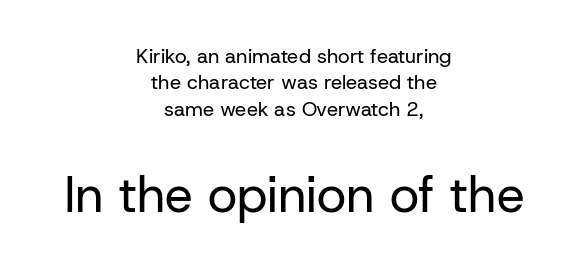
The image shows 50 px regular-weight sans-serif type, upright; set centered, normal line spacing (1.32x), normal letter spacing, not underlined; the second (bottom) block is 2.5x larger; low stroke contrast and a medium x-height.
